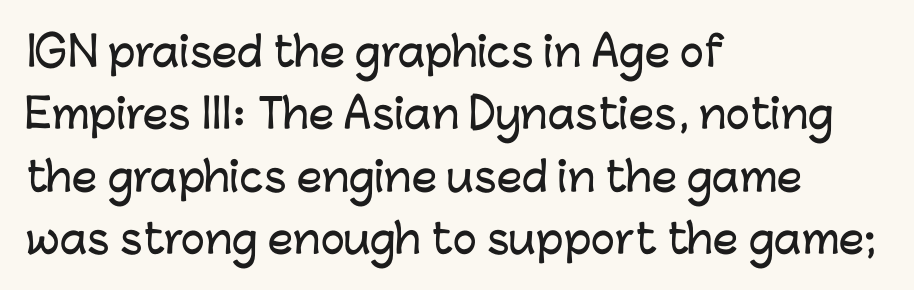
{"serif": "no", "italic": "no", "width": "normal", "stroke_contrast": "low", "x_height": "medium", "monospaced": "no", "underline": "no", "align": "left", "line_spacing": "normal", "line_spacing_ratio": 1.56, "letter_spacing": "normal", "letter_spacing_em": 0.0, "glyph_px": 40}
